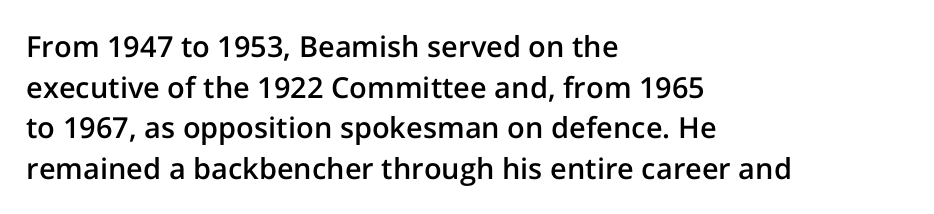
This sample has the flowing, uneven cadence of proportional lettering. Visually the block forms a straight wall on the left and a jagged coastline on the right. Interline gaps are of average width in this sample. Font category for this specimen: sans-serif. Is the type bold? Partly — it's a semibold, heavier than regular but not fully bold. Notice how the stems are strictly vertical — no italics here.
